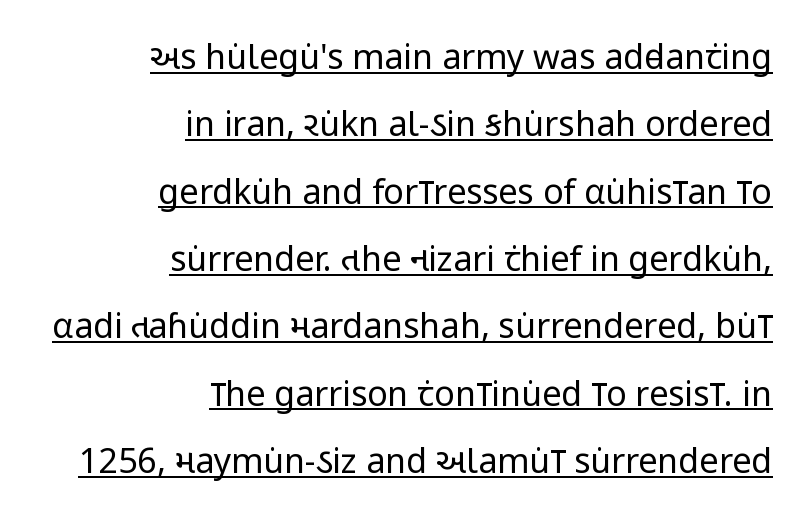
Q: Is the text bold? A: No.
Q: Is the text italic (slanted)? A: No, it is upright.
Q: Is the typeface a serif or a sans-serif typeface? A: Sans-serif.
Q: Is the text underlined? A: Yes.
Q: How is the paragraph aligned? A: Right-aligned.
Q: Is the spacing between letters normal or unusually wide? A: Normal.
Q: Is the spacing between lines tight, normal or loose? A: Loose.
Q: Width (condensed, normal, or wide)? A: Condensed.
Q: Stroke contrast? A: Low.
Q: x-height? A: Large.
Q: Monospaced? A: No.
